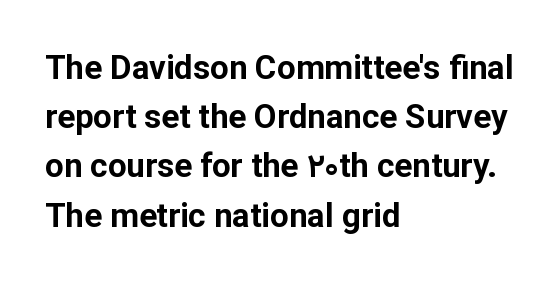
The passage shown is typed in a proportional face where columns would drift. This rendering features lettering with no underline. This sample uses an upright cut, with every glyph sitting square on the baseline. This sample uses a sans-serif face. The lines in this sample share a left origin and differ only in where they stop.
